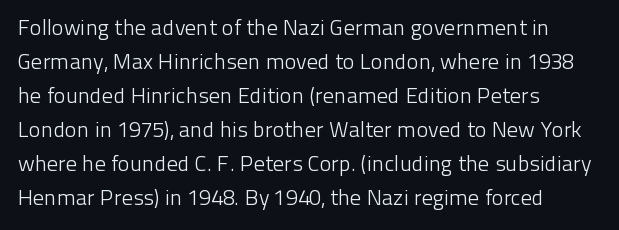
The image shows 22 px text type, upright; set left-aligned, normal line spacing (1.55x), normal letter spacing, not underlined.
